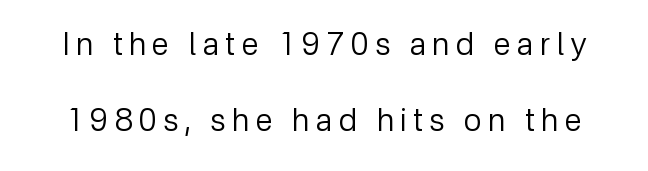
{"serif": "no", "italic": "no", "bold": "no", "weight": "regular", "width": "normal", "stroke_contrast": "low", "x_height": "medium", "monospaced": "no", "underline": "no", "line_spacing": "loose", "line_spacing_ratio": 2.46, "letter_spacing": "wide", "letter_spacing_em": 0.21, "glyph_px": 31}
